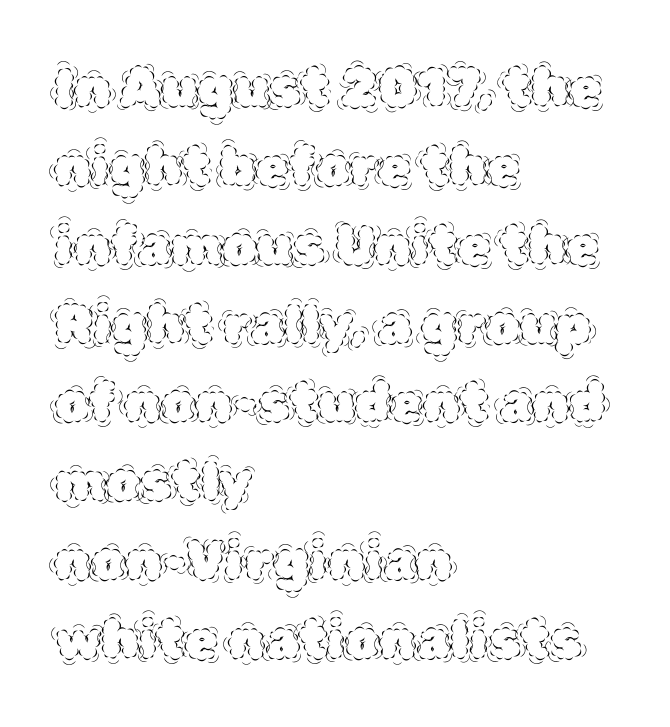
{"italic": "no", "bold": "no", "weight": "thin", "width": "normal", "x_height": "large", "monospaced": "no", "underline": "no", "align": "left", "line_spacing": "normal", "line_spacing_ratio": 1.46, "letter_spacing": "normal", "letter_spacing_em": 0.0, "glyph_px": 54}
